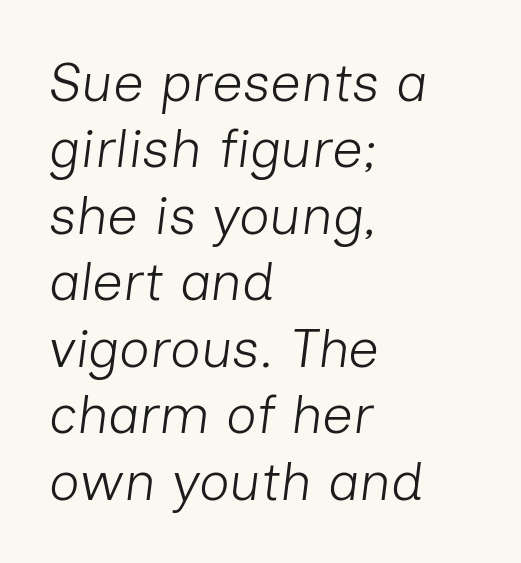
Q: Is the text bold? A: No.
Q: Is the text italic (slanted)? A: Yes, it leans right by about 7 degrees.
Q: Is the text underlined? A: No.
Q: How is the paragraph aligned? A: Left-aligned.
Q: Is the spacing between letters normal or unusually wide? A: Normal.
Q: Width (condensed, normal, or wide)? A: Normal.
Q: Stroke contrast? A: Low.
Q: x-height? A: Medium.
Q: Monospaced? A: No.
